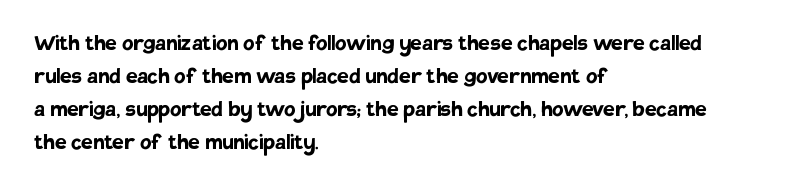
Q: Is the text bold? A: Yes.
Q: Is the text italic (slanted)? A: No, it is upright.
Q: Is the text underlined? A: No.
Q: How is the paragraph aligned? A: Left-aligned.
Q: Is the spacing between letters normal or unusually wide? A: Normal.
Q: Is the spacing between lines tight, normal or loose? A: Normal.
